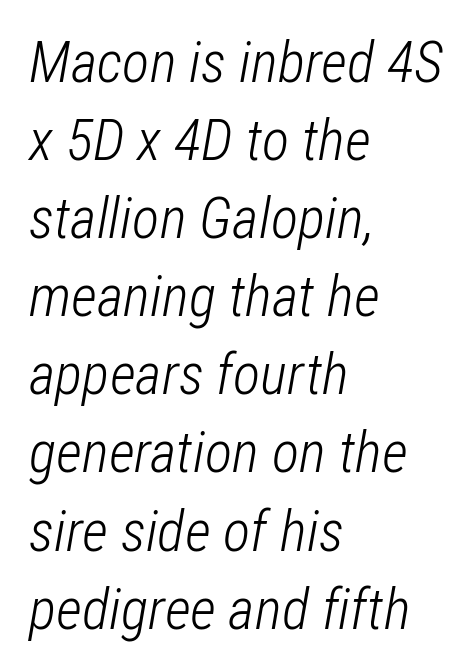
Emphasis-style slanted type is in use. What's the leading like? Ordinary, nothing unusual. Spacing verdict: proportional, widths tailored to each character. Each line starts at the same left margin while the right side varies. Observe the ordinary spacing: letters are neighbours, not strangers.
